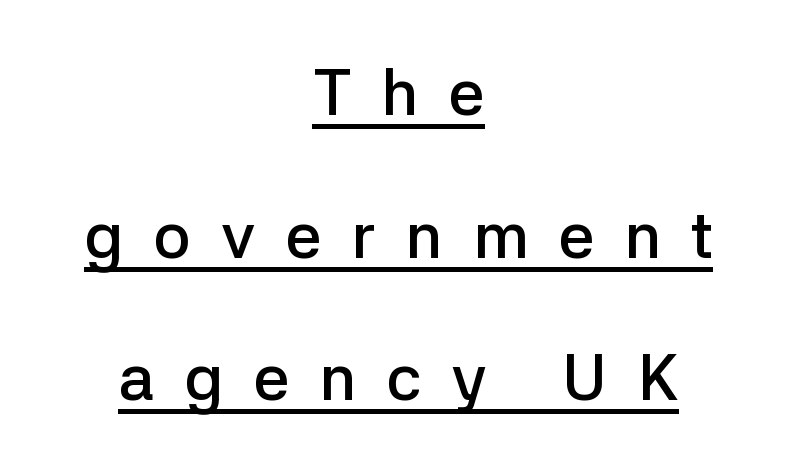
{"serif": "no", "italic": "no", "bold": "semi", "weight": "semibold", "width": "normal", "stroke_contrast": "low", "x_height": "medium", "monospaced": "no", "underline": "yes", "align": "center", "line_spacing": "loose", "line_spacing_ratio": 2.23, "letter_spacing": "wide", "letter_spacing_em": 0.47, "glyph_px": 64}
